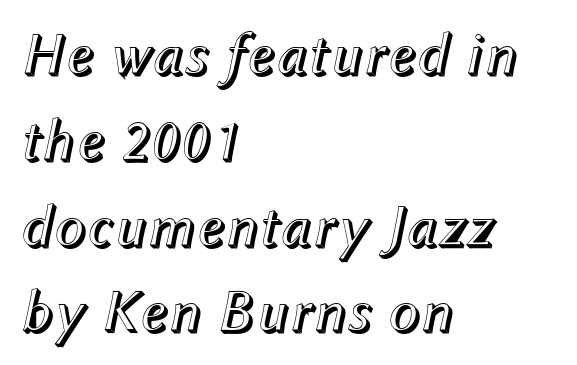
Here the designer chose a conventional face with non-uniform glyph widths. The line texture is even and compact thanks to regular tracking. Casual observation: everything's shoved over to the left. Letters rest on an invisible, unmarked baseline. The line-height multiplier appears to be the usual default. The passage shown leans; its letterforms are oblique.
